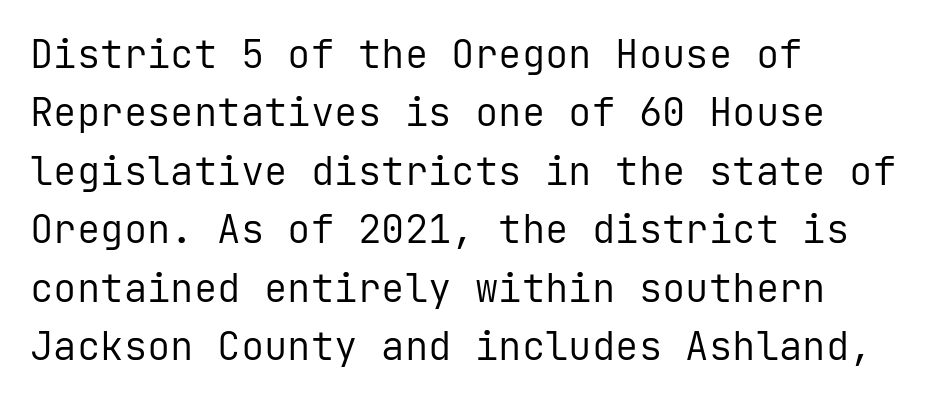
The image shows 39 px regular-weight sans-serif type, upright, monospaced; set left-aligned, normal line spacing (1.5x), normal letter spacing, not underlined; low stroke contrast and a medium x-height.
